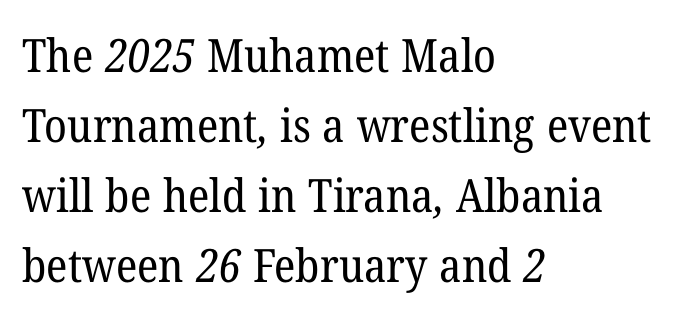
Q: Is the text bold? A: No.
Q: Is the typeface a serif or a sans-serif typeface? A: Serif.
Q: Is the text underlined? A: No.
Q: How is the paragraph aligned? A: Left-aligned.
Q: Is the spacing between letters normal or unusually wide? A: Normal.
Q: Is the spacing between lines tight, normal or loose? A: Normal.
Q: Width (condensed, normal, or wide)? A: Normal.
Q: Stroke contrast? A: Low.
Q: x-height? A: Medium.
Q: Monospaced? A: No.
